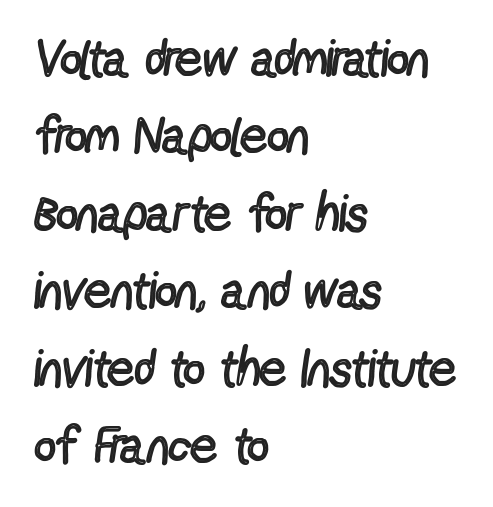
Q: Is the text bold? A: No.
Q: Is the typeface a serif or a sans-serif typeface? A: Sans-serif.
Q: Is the text underlined? A: No.
Q: How is the paragraph aligned? A: Left-aligned.
Q: Is the spacing between letters normal or unusually wide? A: Normal.
Q: Is the spacing between lines tight, normal or loose? A: Normal.
Q: Width (condensed, normal, or wide)? A: Condensed.
Q: x-height? A: Medium.
Q: Monospaced? A: No.
